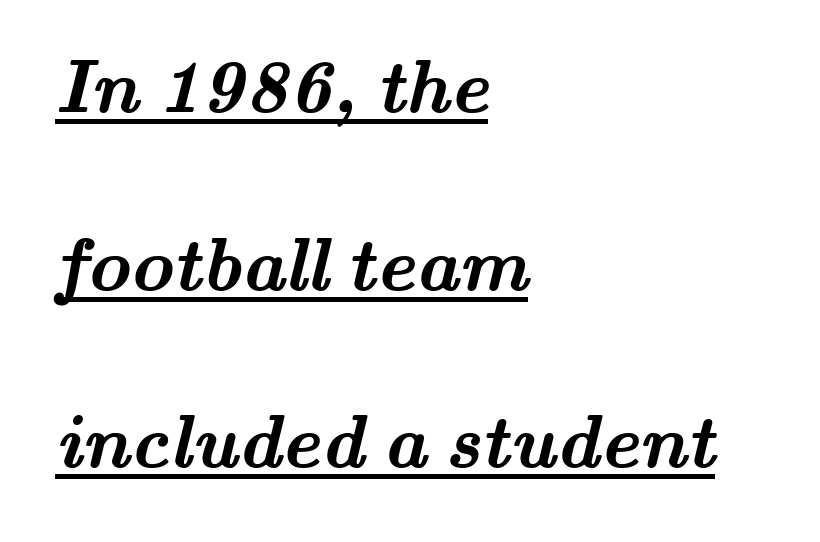
{"serif": "yes", "bold": "yes", "weight": "semibold", "width": "wide", "stroke_contrast": "medium", "x_height": "small", "monospaced": "no", "underline": "yes", "align": "left", "line_spacing": "loose", "line_spacing_ratio": 2.4, "letter_spacing": "normal", "letter_spacing_em": 0.0, "glyph_px": 74}
